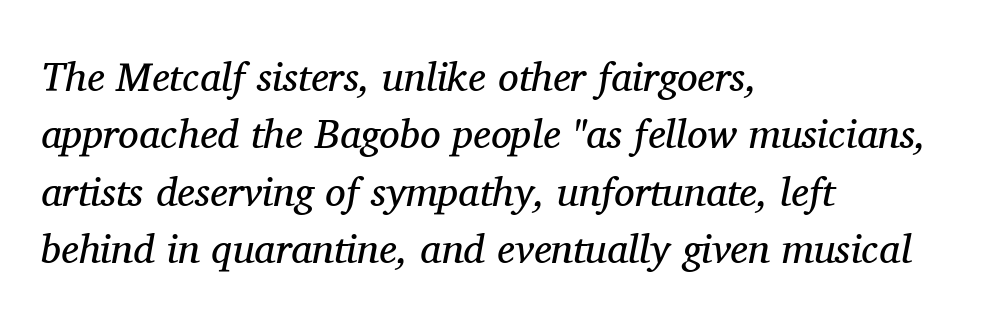
The image shows 41 px regular-weight serif type, italic (leaning right); set left-aligned, normal line spacing (1.4x), normal letter spacing, not underlined; medium stroke contrast and a medium x-height.
